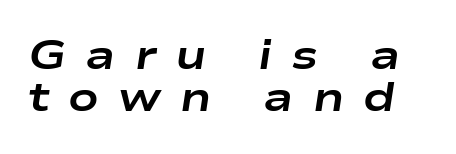
Is the letter spacing exaggerated? Yes — the characters are pushed far apart. Varying glyph widths throughout — classic text-font behaviour. One glance says dense: line gaps are narrower than usual. This is heavy type, rendered in bold.
